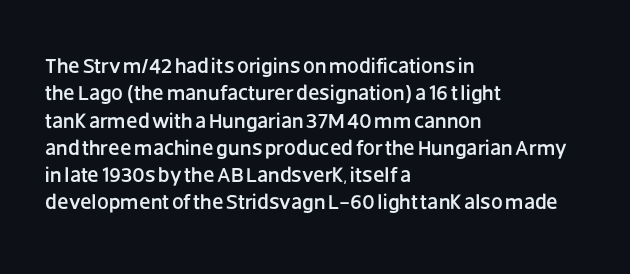
{"italic": "no", "underline": "no", "align": "left", "line_spacing": "normal", "line_spacing_ratio": 1.3, "letter_spacing": "normal", "letter_spacing_em": 0.0, "glyph_px": 21}
